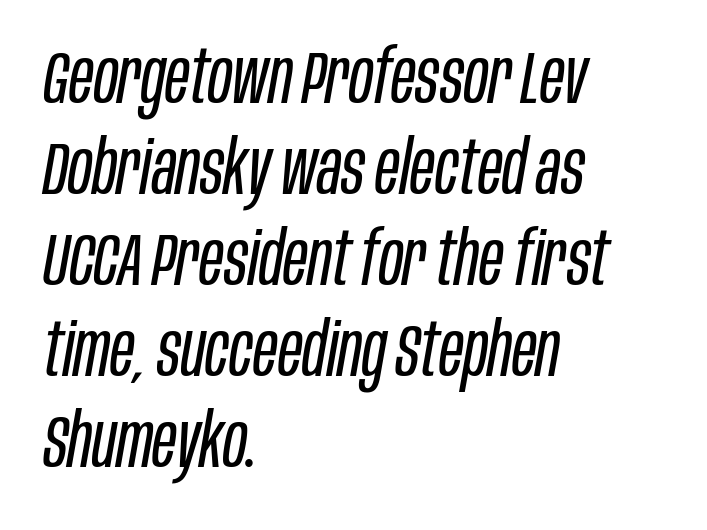
The image shows 74 px regular-weight, condensed type, italic (leaning right); set left-aligned, line spacing 1.23x, normal letter spacing, not underlined; low stroke contrast and a large x-height.
